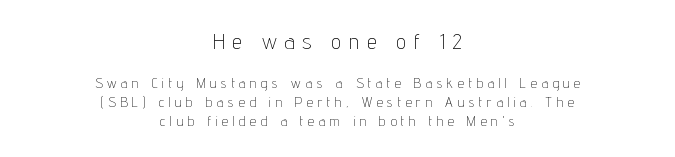
The image shows 22 px text type, upright; set centered, normal line spacing (1.34x), unusually wide letter spacing (+0.34 em), not underlined; the first (top) block is 1.57x larger.
